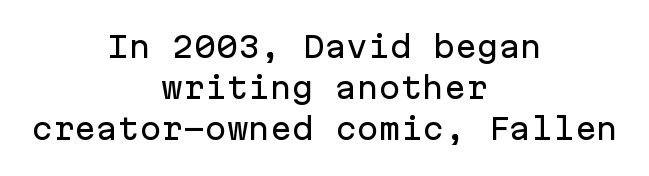
{"serif": "no", "italic": "no", "width": "normal", "stroke_contrast": "low", "x_height": "medium", "monospaced": "yes", "underline": "no", "align": "center", "line_spacing": "normal", "line_spacing_ratio": 1.42, "letter_spacing": "normal", "letter_spacing_em": 0.0, "glyph_px": 29}
